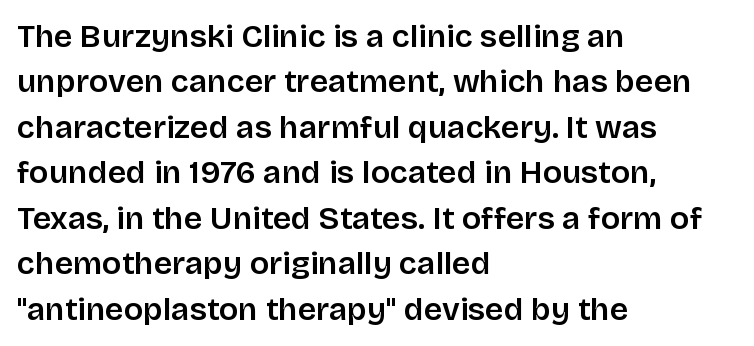
The line-height multiplier appears to be the usual default. The space directly below the letters is spotless. If you drew a line through each stem, it would be perfectly vertical. The designer went with a sans here, leaving each stem footless.
